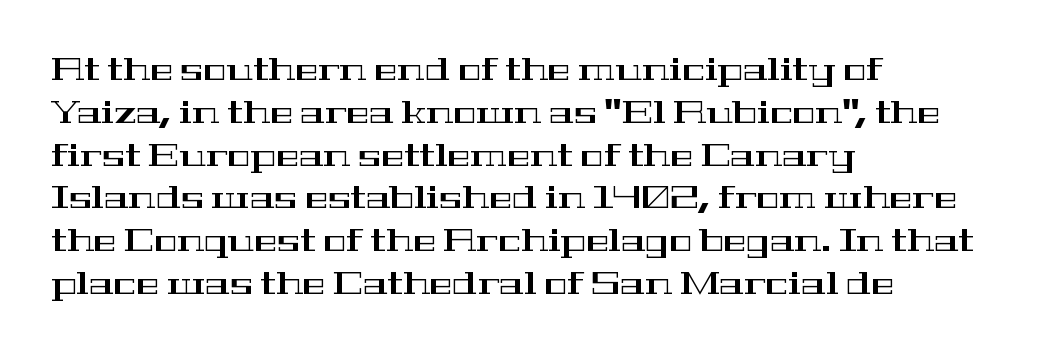
Reading down the column, the eye jumps a familiar distance to each next line. Short note: letters normally spaced. Horizontally, the lines are justified to the leading edge only. Character widths vary here, with narrow letters taking less room than wide ones. No italicization has been applied; the sample stays upright.
